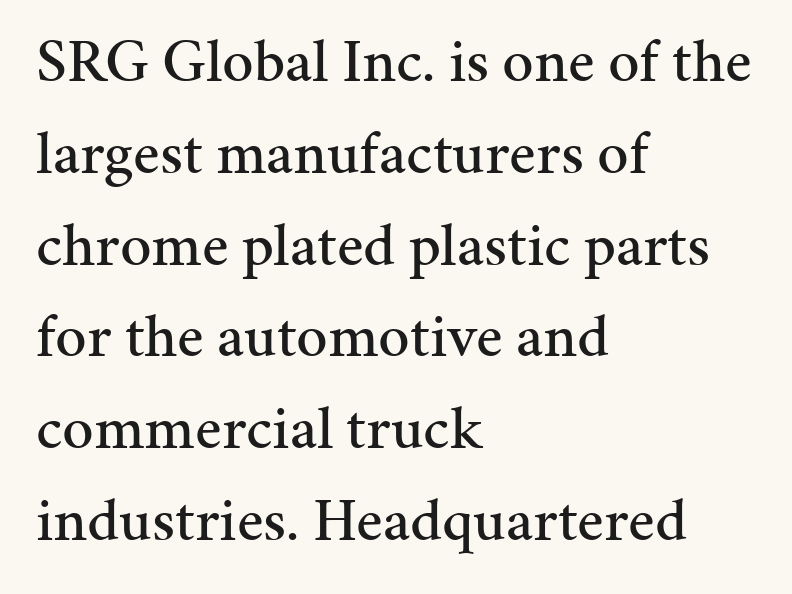
Q: Is the text italic (slanted)? A: No, it is upright.
Q: Is the typeface a serif or a sans-serif typeface? A: Serif.
Q: Is the text underlined? A: No.
Q: How is the paragraph aligned? A: Left-aligned.
Q: Is the spacing between letters normal or unusually wide? A: Normal.
Q: Is the spacing between lines tight, normal or loose? A: Normal.
Q: Width (condensed, normal, or wide)? A: Normal.
Q: Stroke contrast? A: Medium.
Q: x-height? A: Medium.
Q: Monospaced? A: No.
